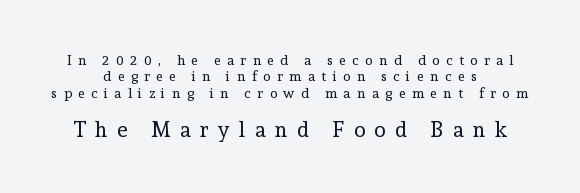
Q: Is the text bold? A: No.
Q: Is the text italic (slanted)? A: No, it is upright.
Q: Is the text underlined? A: No.
Q: Is the spacing between letters normal or unusually wide? A: Unusually wide.
Q: Which block of text is set in a larger size, the first (top) or the second (bottom)? A: The second (bottom) one.
